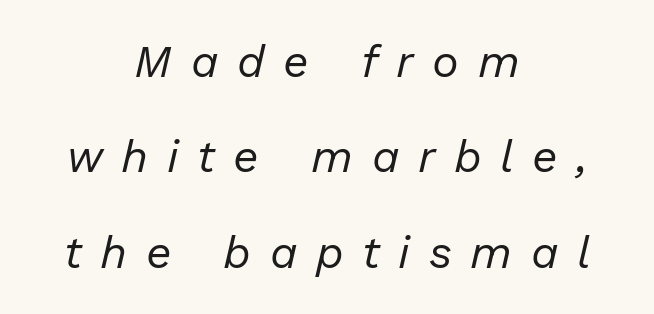
The image shows 45 px regular-weight type, italic (leaning right); set centered, loose line spacing (2.12x), unusually wide letter spacing (+0.41 em), not underlined; low stroke contrast and a medium x-height.
